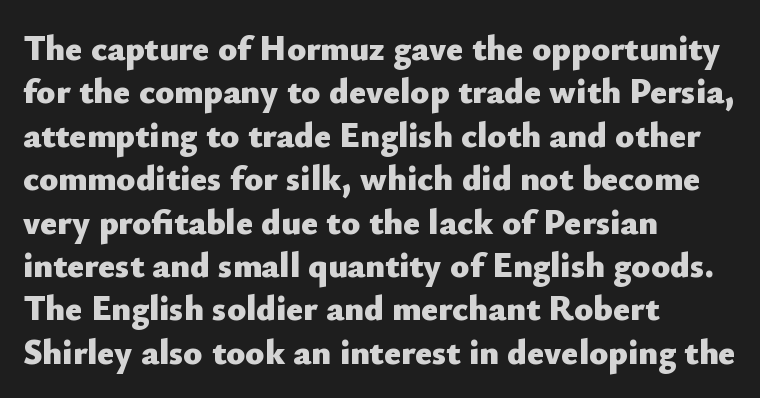
Q: Is the text bold? A: Yes.
Q: Is the text italic (slanted)? A: No, it is upright.
Q: Is the typeface a serif or a sans-serif typeface? A: Sans-serif.
Q: Is the text underlined? A: No.
Q: How is the paragraph aligned? A: Left-aligned.
Q: Is the spacing between letters normal or unusually wide? A: Normal.
Q: Width (condensed, normal, or wide)? A: Normal.
Q: Stroke contrast? A: Low.
Q: x-height? A: Small.
Q: Monospaced? A: No.
